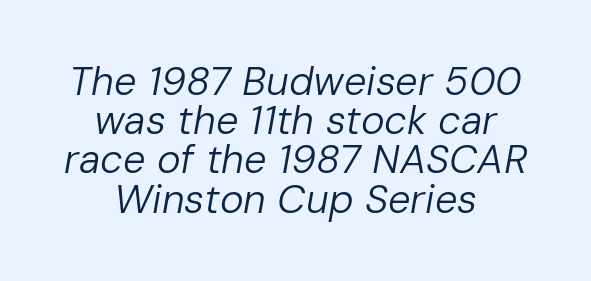
{"italic": "yes", "lean": "right", "slant_degrees": 10, "bold": "no", "weight": "regular", "width": "normal", "stroke_contrast": "low", "x_height": "medium", "monospaced": "no", "underline": "no", "align": "center", "line_spacing": "tight", "line_spacing_ratio": 0.98, "letter_spacing": "normal", "letter_spacing_em": 0.0, "glyph_px": 40}
